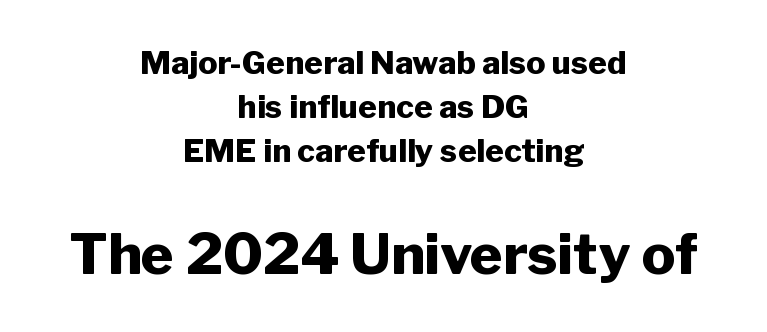
Q: Is the text bold? A: Yes.
Q: Is the text italic (slanted)? A: No, it is upright.
Q: Is the typeface a serif or a sans-serif typeface? A: Sans-serif.
Q: Is the text underlined? A: No.
Q: How is the paragraph aligned? A: Centered.
Q: Is the spacing between letters normal or unusually wide? A: Normal.
Q: Is the spacing between lines tight, normal or loose? A: Normal.
Q: Which block of text is set in a larger size, the first (top) or the second (bottom)? A: The second (bottom) one.
Q: Width (condensed, normal, or wide)? A: Normal.
Q: Stroke contrast? A: Low.
Q: x-height? A: Medium.
Q: Monospaced? A: No.
